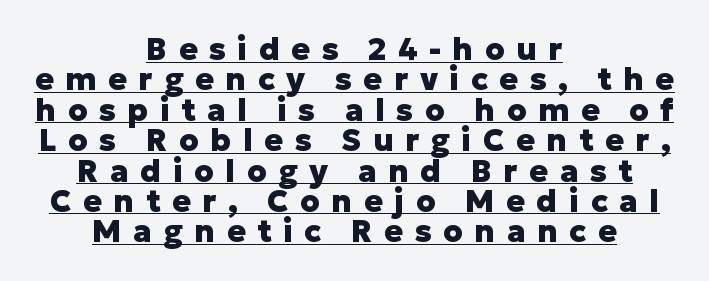
Looks like regular typesetting: each glyph gets only the width it needs. Every stem runs plumb, perpendicular to the baseline. Tightly led — the rows are bunched. Descenders here cross a horizontal rule under the line.
